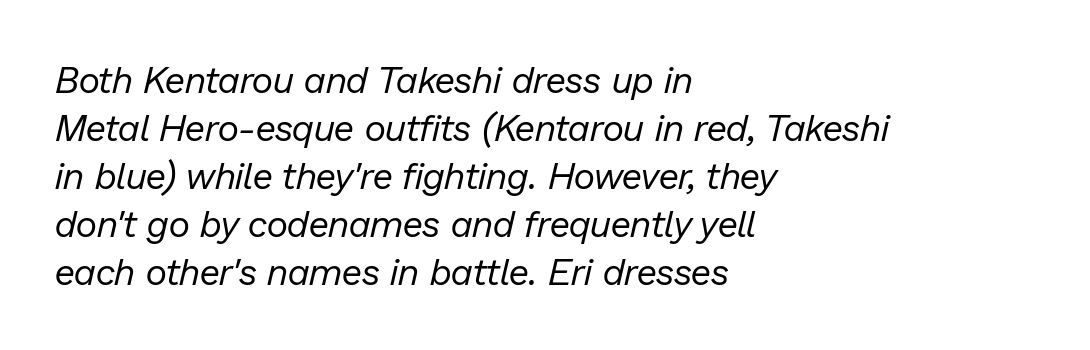
The image shows 37 px regular-weight type, italic (leaning right); set left-aligned, normal line spacing (1.3x), normal letter spacing, not underlined; low stroke contrast and a medium x-height.
